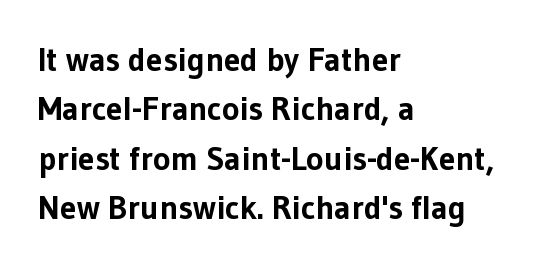
{"serif": "no", "italic": "no", "bold": "yes", "weight": "bold", "width": "normal", "stroke_contrast": "low", "x_height": "medium", "monospaced": "no", "underline": "no", "align": "left", "line_spacing": "normal", "line_spacing_ratio": 1.5, "letter_spacing": "normal", "letter_spacing_em": 0.0, "glyph_px": 33}
